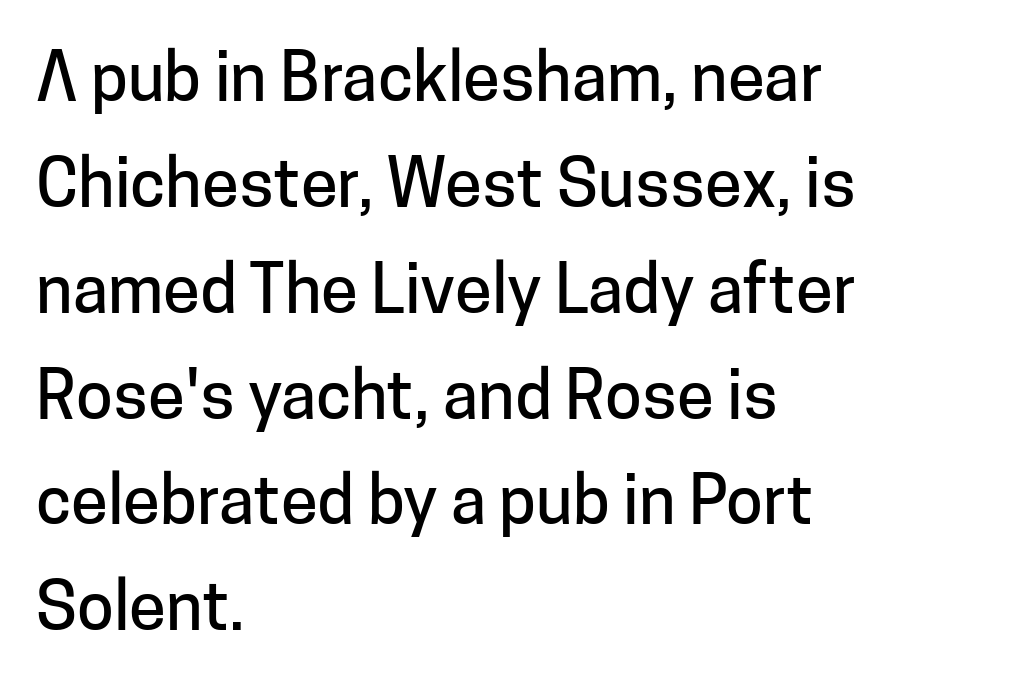
The image shows 67 px sans-serif type, upright; set left-aligned, normal line spacing (1.58x), normal letter spacing, not underlined; low stroke contrast and a medium x-height.
